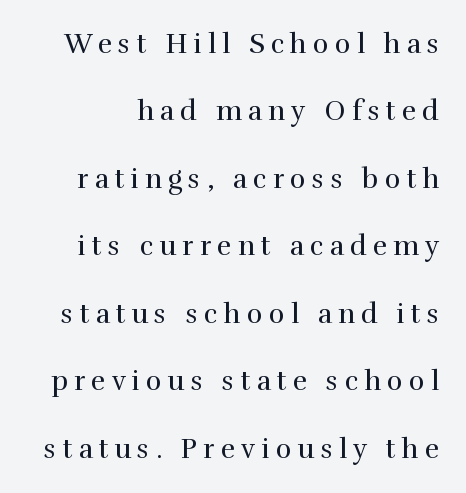
Q: Is the text bold? A: No.
Q: Is the text italic (slanted)? A: No, it is upright.
Q: Is the text underlined? A: No.
Q: Is the spacing between letters normal or unusually wide? A: Unusually wide.
Q: Is the spacing between lines tight, normal or loose? A: Loose.
